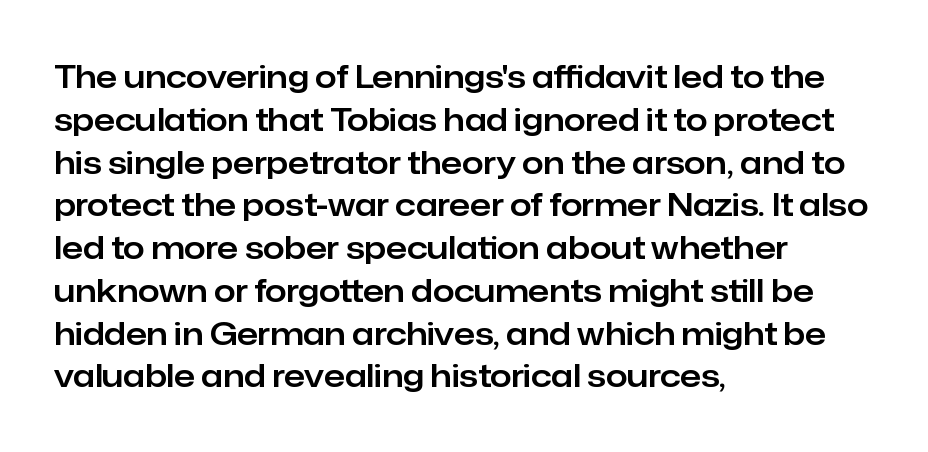
Q: Is the text italic (slanted)? A: No, it is upright.
Q: Is the typeface a serif or a sans-serif typeface? A: Sans-serif.
Q: Is the text underlined? A: No.
Q: How is the paragraph aligned? A: Left-aligned.
Q: Is the spacing between letters normal or unusually wide? A: Normal.
Q: Is the spacing between lines tight, normal or loose? A: Normal.
Q: Width (condensed, normal, or wide)? A: Normal.
Q: Stroke contrast? A: Low.
Q: x-height? A: Medium.
Q: Monospaced? A: No.
